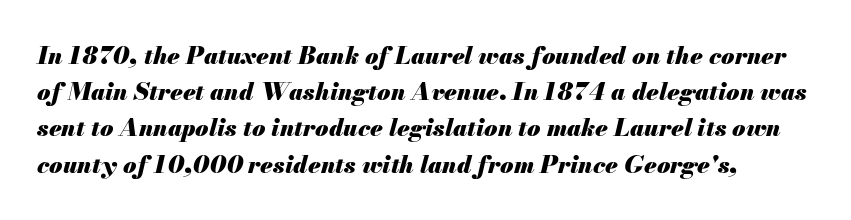
Leading: standard. Lines of text with bare space underneath. Characters are canted at an angle relative to the baseline's perpendicular. In terms of weight, the rendering is a true, heavy bold. Each word holds together tightly as a unit, with standard inter-letter gaps.
